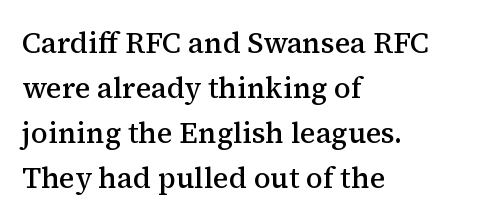
The image shows 29 px semibold serif type, upright; set left-aligned, normal line spacing (1.55x), normal letter spacing, not underlined; medium stroke contrast and a medium x-height.
